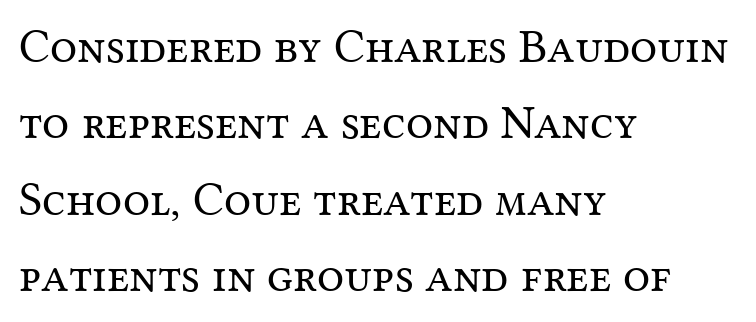
Compared with typical body copy, the letter spacing here is the same. The cut favours lightness, reaching ordinary text weight at its darkest. Horizontal bands of white between lines are of average thickness. Varying glyph widths throughout — classic text-font behaviour. Are there feet on the stems? There are — it's a serif. The foot of each line stays bare and open.
